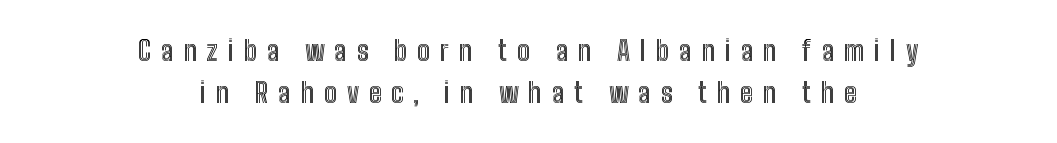
Q: Is the text italic (slanted)? A: No, it is upright.
Q: Is the text underlined? A: No.
Q: How is the paragraph aligned? A: Centered.
Q: Is the spacing between letters normal or unusually wide? A: Unusually wide.
Q: Is the spacing between lines tight, normal or loose? A: Normal.
